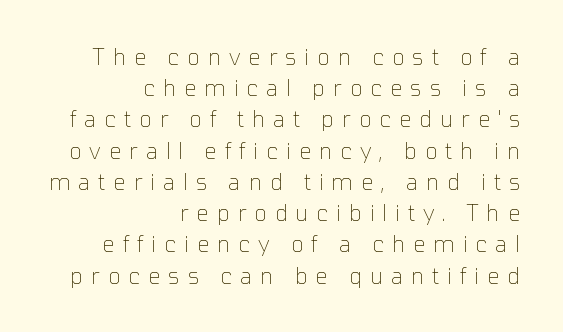
The image shows 22 px text type, upright; set right-aligned, normal line spacing (1.42x), unusually wide letter spacing (+0.36 em), not underlined.
